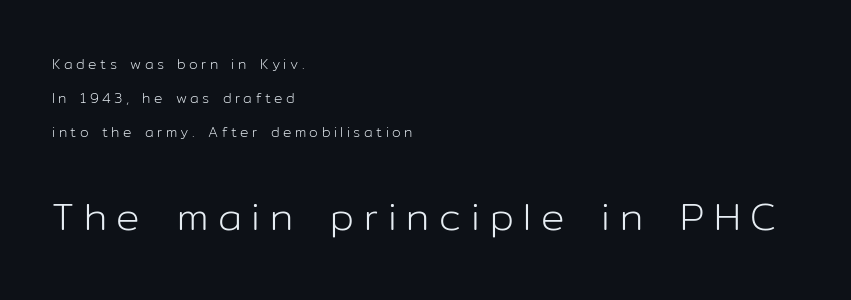
{"serif": "no", "italic": "no", "bold": "no", "weight": "light", "width": "normal", "stroke_contrast": "low", "x_height": "medium", "monospaced": "no", "underline": "no", "align": "left", "line_spacing": "loose", "line_spacing_ratio": 2.43, "letter_spacing": "wide", "letter_spacing_em": 0.25, "larger_block": "second", "size_ratio": 2.79, "glyph_px": 39}
